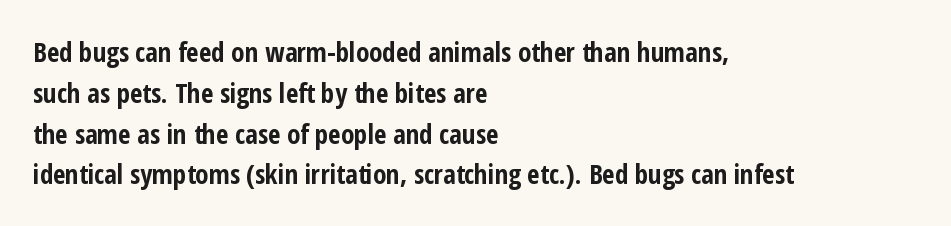
{"italic": "no", "bold": "yes", "underline": "no", "align": "left", "line_spacing": "normal", "line_spacing_ratio": 1.51, "letter_spacing": "normal", "letter_spacing_em": 0.0, "glyph_px": 27}
